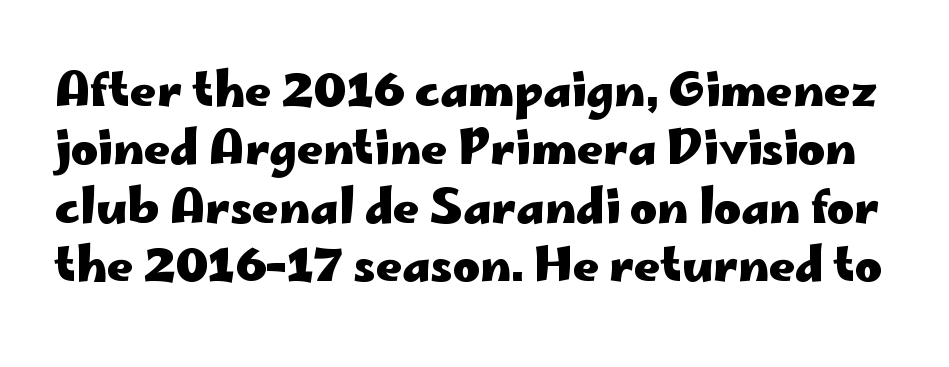
The image shows 46 px heavy, wide sans-serif type, upright; set normal line spacing (1.27x), normal letter spacing, not underlined; low stroke contrast and a small x-height.
